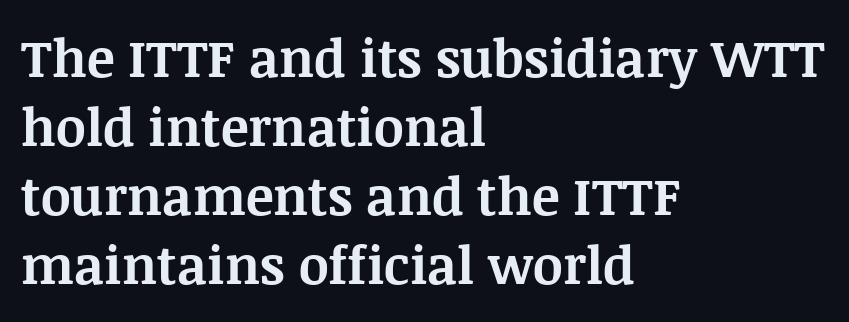
{"serif": "yes", "italic": "no", "bold": "yes", "weight": "bold", "width": "normal", "stroke_contrast": "medium", "x_height": "large", "monospaced": "no", "underline": "no", "align": "left", "line_spacing": "normal", "line_spacing_ratio": 1.33, "letter_spacing": "normal", "letter_spacing_em": 0.0, "glyph_px": 52}
